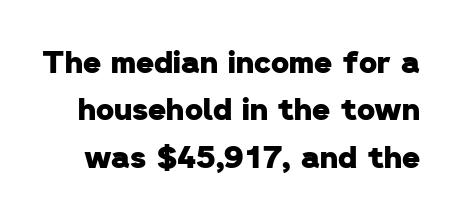
The image shows 31 px heavy sans-serif type; set normal line spacing (1.53x), normal letter spacing, not underlined; low stroke contrast and a medium x-height.
